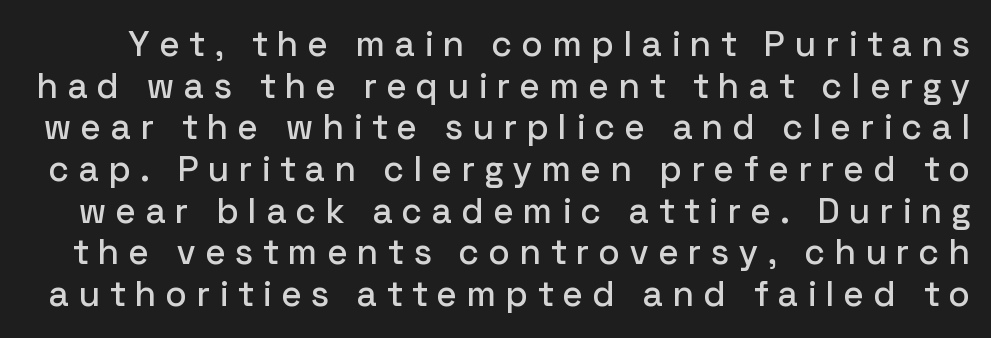
{"serif": "no", "italic": "no", "width": "normal", "stroke_contrast": "low", "x_height": "medium", "monospaced": "no", "underline": "no", "line_spacing_ratio": 1.19, "letter_spacing": "wide", "letter_spacing_em": 0.29, "glyph_px": 35}
